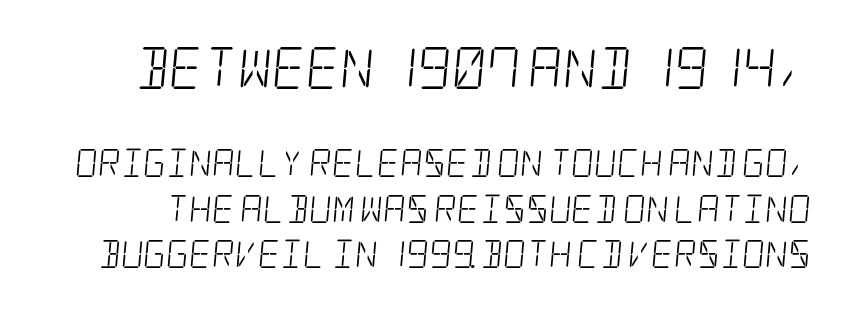
Honestly, the row spacing looks completely unremarkable. The typeface chosen for these lines features serifs. Is the stroke heavy? The answer is a plain regular-or-lighter. Nobody touched the tracking dial on this one. Any mark beneath the type? The region is blank.
